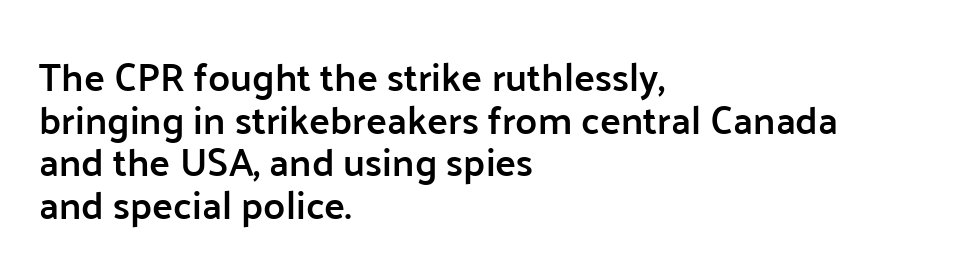
{"serif": "no", "italic": "no", "bold": "semi", "weight": "semibold", "width": "normal", "stroke_contrast": "low", "x_height": "medium", "monospaced": "no", "underline": "no", "align": "left", "line_spacing": "tight", "line_spacing_ratio": 1.09, "letter_spacing": "normal", "letter_spacing_em": 0.0, "glyph_px": 39}
